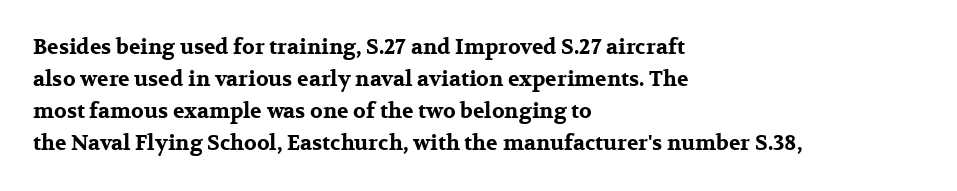
{"italic": "no", "bold": "yes", "underline": "no", "align": "left", "line_spacing": "normal", "line_spacing_ratio": 1.53, "letter_spacing": "normal", "letter_spacing_em": 0.0, "glyph_px": 21}
